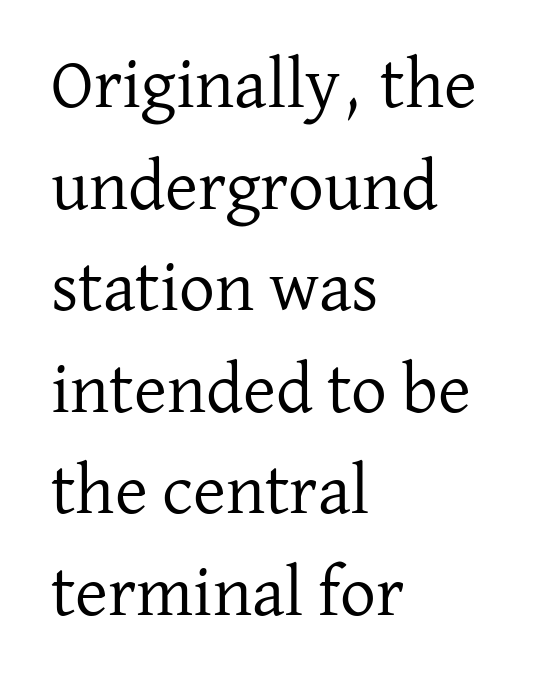
{"serif": "yes", "italic": "no", "bold": "no", "weight": "regular", "width": "normal", "stroke_contrast": "low", "x_height": "medium", "monospaced": "no", "underline": "no", "align": "left", "line_spacing": "normal", "line_spacing_ratio": 1.43, "letter_spacing": "normal", "letter_spacing_em": 0.0, "glyph_px": 71}
